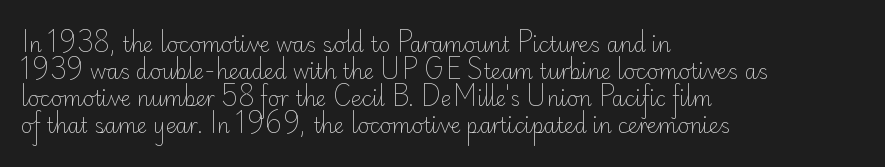
{"italic": "no", "bold": "no", "underline": "no", "align": "left", "line_spacing": "normal", "line_spacing_ratio": 1.35, "letter_spacing": "normal", "letter_spacing_em": 0.0, "glyph_px": 20}
